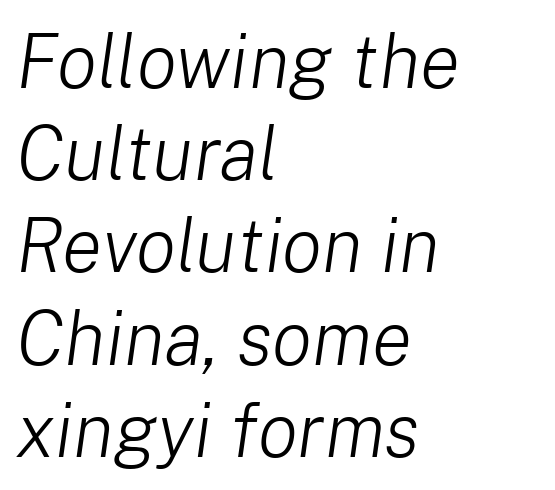
{"italic": "yes", "lean": "right", "slant_degrees": 8, "bold": "no", "weight": "light", "width": "normal", "stroke_contrast": "low", "x_height": "medium", "monospaced": "no", "underline": "no", "align": "left", "line_spacing_ratio": 1.23, "letter_spacing": "normal", "letter_spacing_em": 0.0, "glyph_px": 75}
